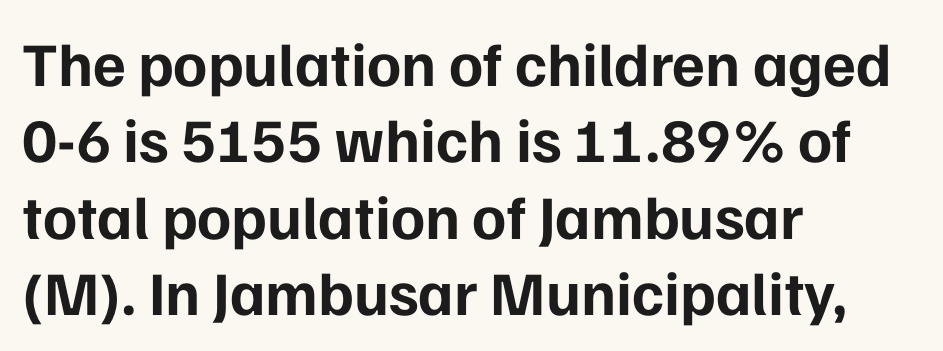
These lines are rendered in a variable-pitch font. Glance below the letters and you will spot only blank space. Is the block centered? No — it sits flush against the left margin. Summary of weight: heavy, a full bold.
